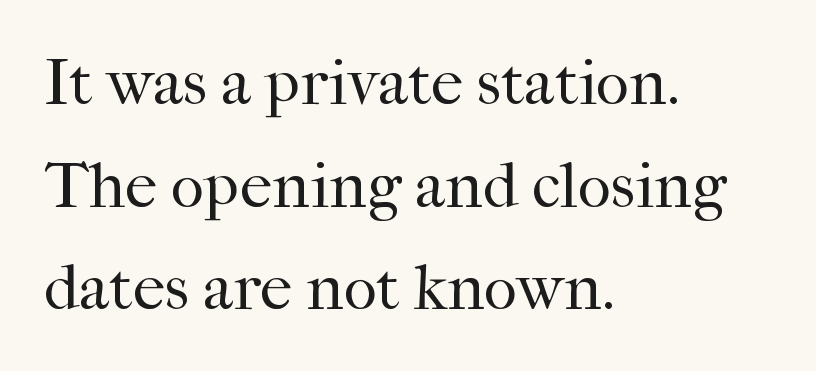
The image shows 65 px regular-weight serif type, upright; set left-aligned, normal line spacing (1.58x), normal letter spacing, not underlined; high stroke contrast and a medium x-height.
